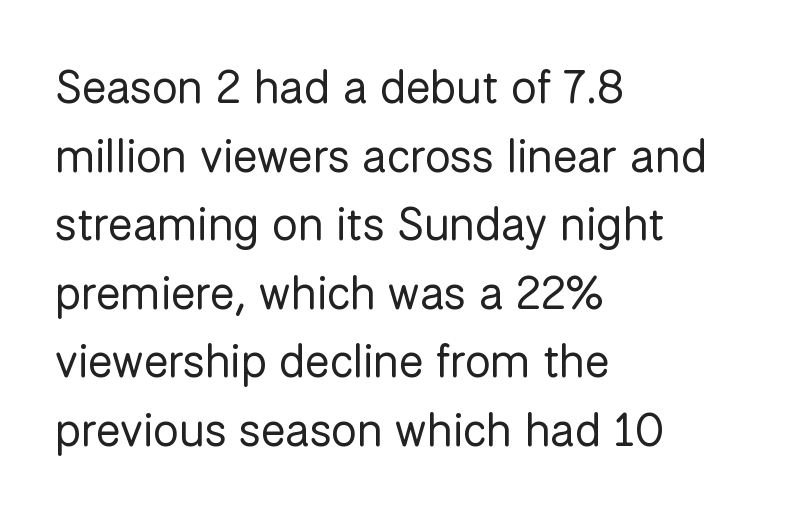
{"serif": "no", "italic": "no", "bold": "no", "weight": "regular", "width": "normal", "stroke_contrast": "low", "x_height": "medium", "monospaced": "no", "underline": "no", "align": "left", "line_spacing": "normal", "line_spacing_ratio": 1.49, "letter_spacing": "normal", "letter_spacing_em": 0.0, "glyph_px": 46}
